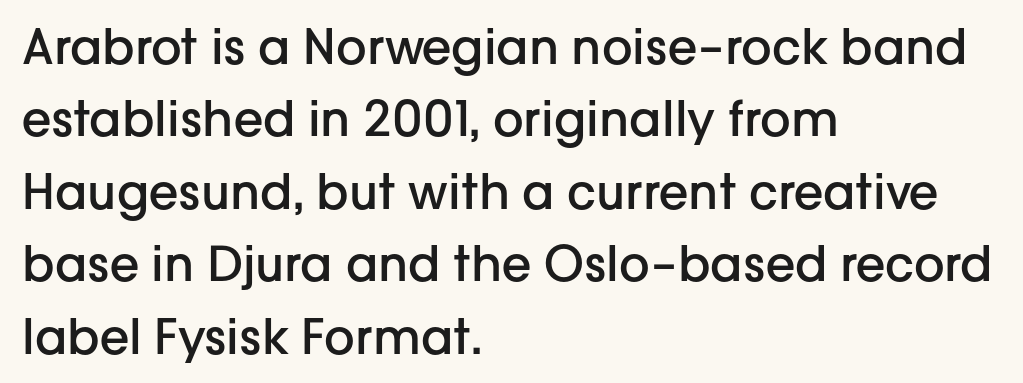
The image shows 48 px semibold sans-serif type, upright; set left-aligned, normal line spacing (1.51x), normal letter spacing, not underlined; low stroke contrast and a medium x-height.
